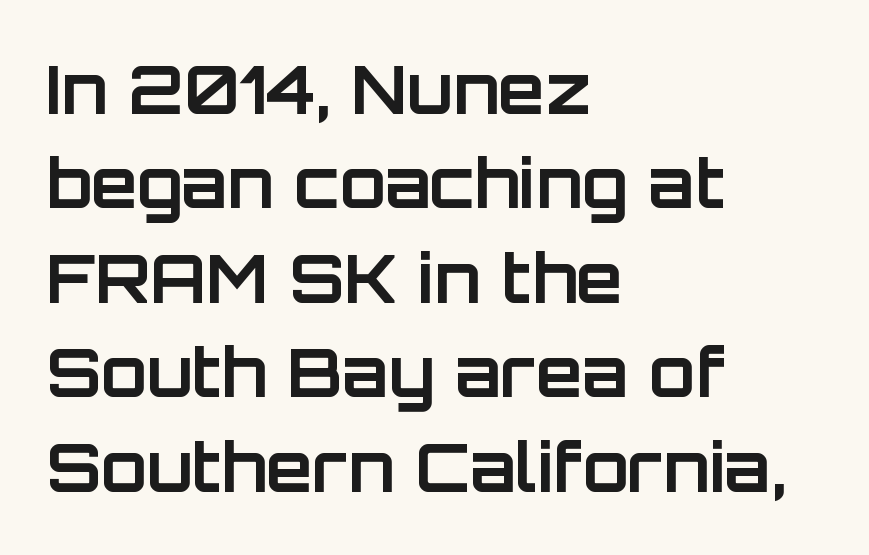
Q: Is the text bold? A: Yes.
Q: Is the text italic (slanted)? A: No, it is upright.
Q: Is the typeface a serif or a sans-serif typeface? A: Sans-serif.
Q: Is the text underlined? A: No.
Q: How is the paragraph aligned? A: Left-aligned.
Q: Is the spacing between letters normal or unusually wide? A: Normal.
Q: Is the spacing between lines tight, normal or loose? A: Normal.
Q: Width (condensed, normal, or wide)? A: Normal.
Q: Stroke contrast? A: Low.
Q: x-height? A: Large.
Q: Monospaced? A: No.
